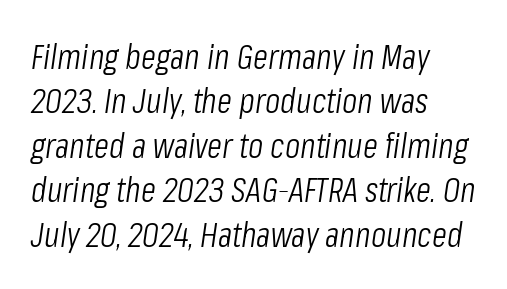
{"italic": "yes", "lean": "right", "slant_degrees": 8, "bold": "no", "weight": "light", "width": "condensed", "stroke_contrast": "low", "x_height": "medium", "monospaced": "no", "underline": "no", "align": "left", "line_spacing": "normal", "line_spacing_ratio": 1.27, "letter_spacing": "normal", "letter_spacing_em": 0.0, "glyph_px": 35}
